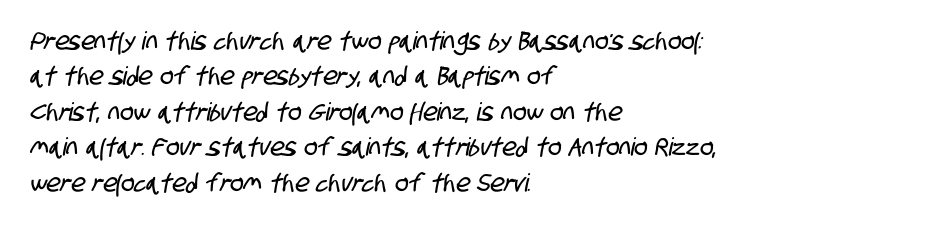
{"underline": "no", "align": "left", "line_spacing": "normal", "line_spacing_ratio": 1.42, "letter_spacing": "normal", "letter_spacing_em": 0.0, "glyph_px": 25}
